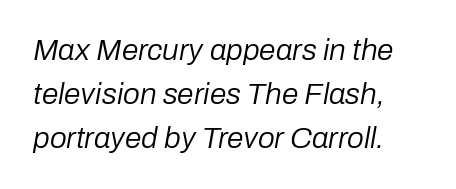
The image shows 30 px regular-weight type, italic (leaning right); set normal line spacing (1.47x), normal letter spacing, not underlined; low stroke contrast and a medium x-height.
